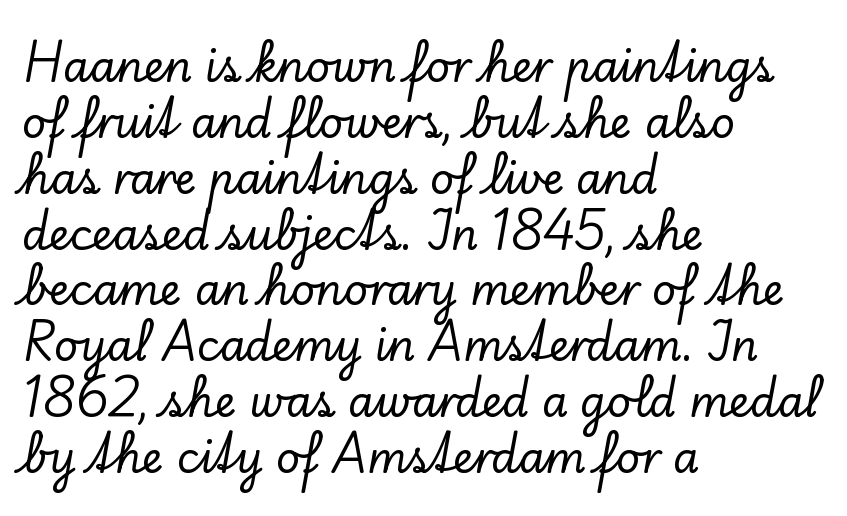
The passage shown is typed in a proportional face where columns would drift. Note: serifs present on the glyphs. What stands out about the letter spacing? Nothing — it is the standard amount. What's the leading like? Ordinary, nothing unusual.
